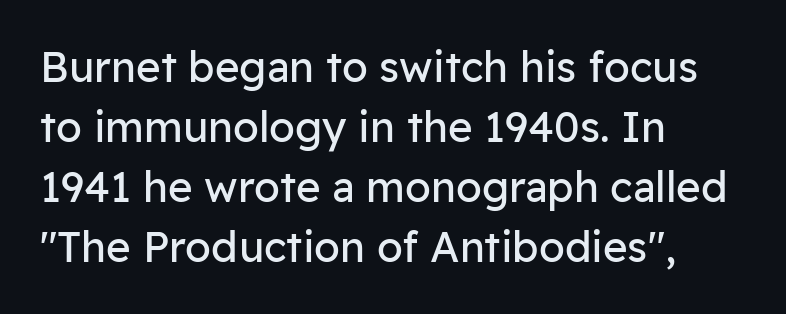
Think of a printed novel: that variable character pitch is what you see here. No word sits above an underline. A typesetter would label this face a sans. Nobody touched the tracking dial on this one.
